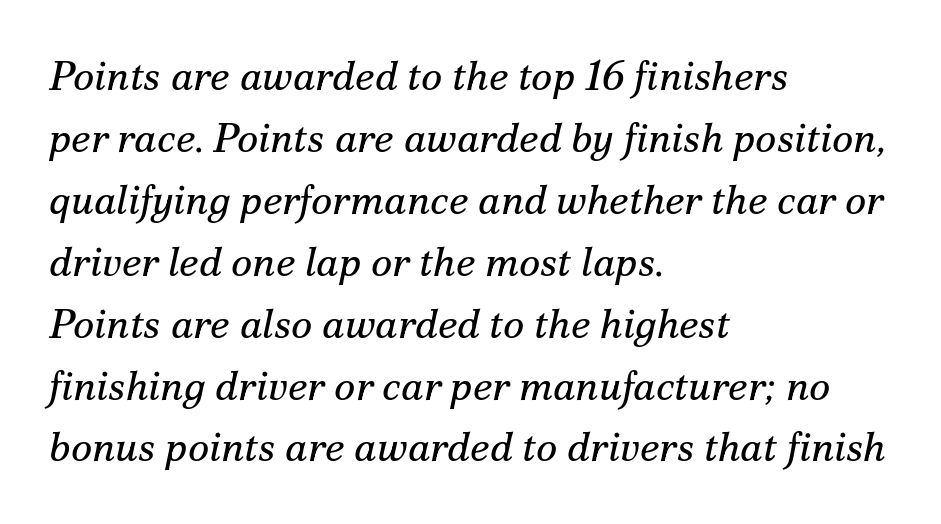
The image shows 41 px regular-weight serif type, italic (leaning right); set left-aligned, normal line spacing (1.51x), normal letter spacing, not underlined; medium stroke contrast and a small x-height.
